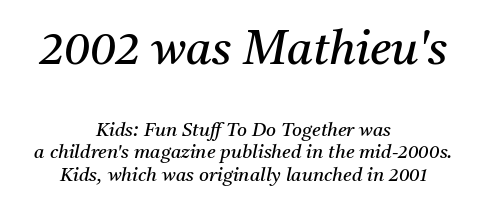
The image shows 47 px regular-weight serif type, italic (leaning right); set centered, line spacing 1.18x, normal letter spacing, not underlined; the first (top) block is 2.47x larger; medium stroke contrast and a medium x-height.
